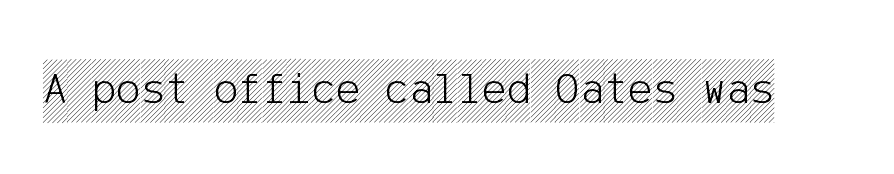
{"italic": "no", "width": "condensed", "x_height": "large", "underline": "no", "letter_spacing": "normal", "letter_spacing_em": 0.0, "glyph_px": 46}
